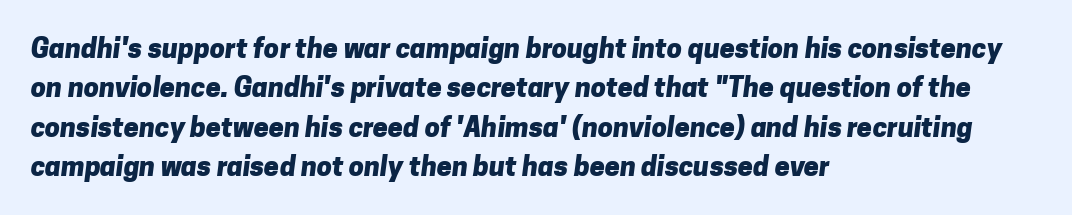
The space between consecutive lines is moderate. The space beneath each line is pristine and unruled. Inter-character spacing is left at the font's built-in metrics. The rendering anchors every line to the left-hand side.
